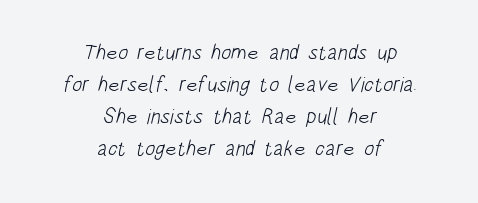
The image shows 21 px text type; set centered, normal line spacing (1.53x), normal letter spacing, not underlined.
